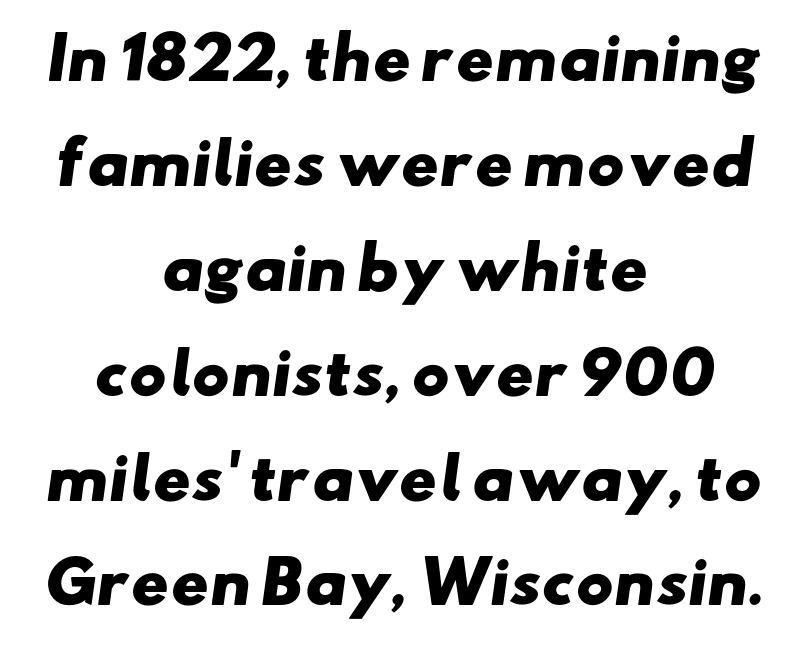
{"serif": "no", "bold": "yes", "weight": "heavy", "width": "wide", "stroke_contrast": "low", "x_height": "small", "monospaced": "no", "underline": "no", "align": "center", "line_spacing_ratio": 1.84, "letter_spacing": "normal", "letter_spacing_em": 0.0, "glyph_px": 57}
